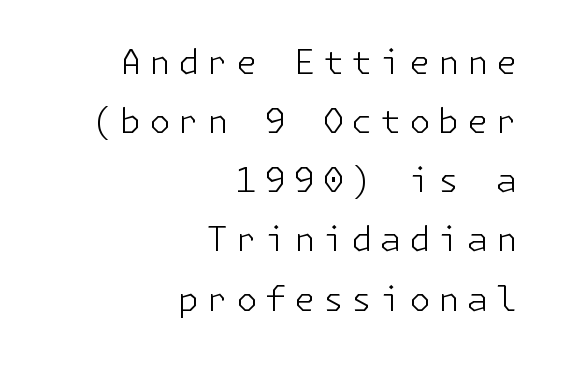
Q: Is the text bold? A: No.
Q: Is the text italic (slanted)? A: No, it is upright.
Q: Is the typeface a serif or a sans-serif typeface? A: Sans-serif.
Q: Is the text underlined? A: No.
Q: How is the paragraph aligned? A: Right-aligned.
Q: Is the spacing between letters normal or unusually wide? A: Unusually wide.
Q: Width (condensed, normal, or wide)? A: Normal.
Q: Stroke contrast? A: Low.
Q: x-height? A: Medium.
